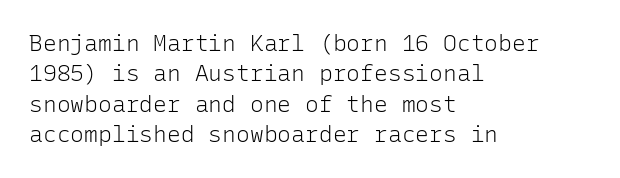
{"italic": "no", "bold": "no", "underline": "no", "align": "left", "line_spacing": "normal", "line_spacing_ratio": 1.32, "letter_spacing": "normal", "letter_spacing_em": 0.0, "glyph_px": 23}
